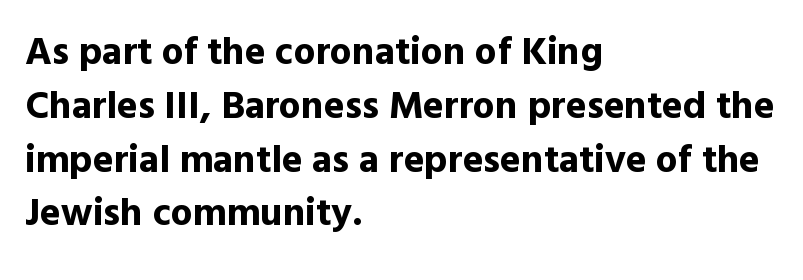
{"serif": "no", "italic": "no", "bold": "yes", "weight": "bold", "width": "normal", "x_height": "medium", "monospaced": "no", "underline": "no", "align": "left", "line_spacing": "normal", "line_spacing_ratio": 1.38, "letter_spacing": "normal", "letter_spacing_em": 0.0, "glyph_px": 39}
